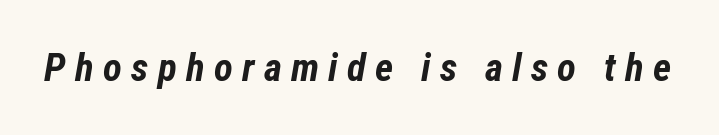
The image shows 39 px bold, condensed type, italic (leaning right); set unusually wide letter spacing (+0.24 em), not underlined; low stroke contrast and a medium x-height.
